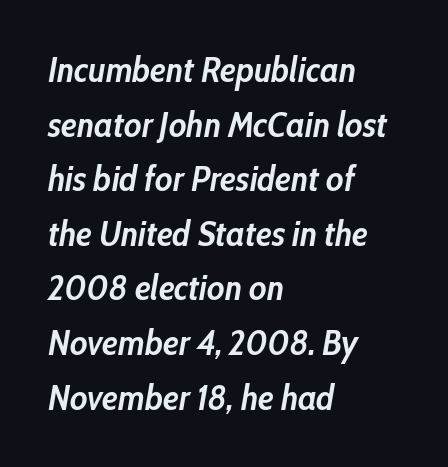
Q: Is the text bold? A: Yes.
Q: Is the text italic (slanted)? A: Yes, it leans right by about 10 degrees.
Q: Is the text underlined? A: No.
Q: How is the paragraph aligned? A: Left-aligned.
Q: Is the spacing between letters normal or unusually wide? A: Normal.
Q: Is the spacing between lines tight, normal or loose? A: Normal.
Q: Width (condensed, normal, or wide)? A: Condensed.
Q: Stroke contrast? A: Low.
Q: x-height? A: Medium.
Q: Monospaced? A: No.
